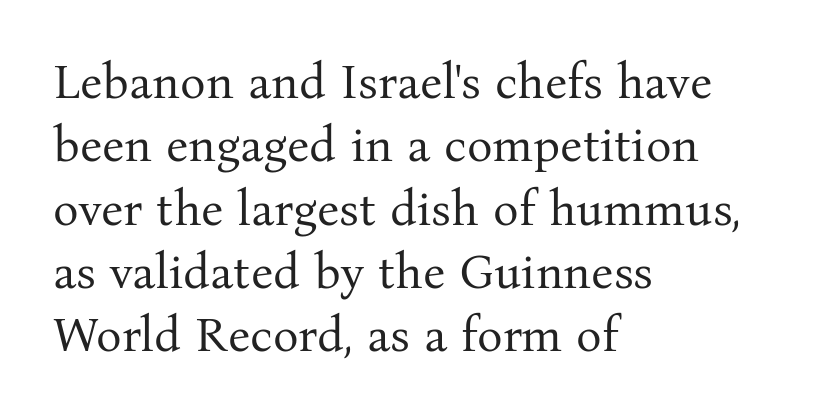
{"serif": "yes", "italic": "no", "bold": "no", "weight": "regular", "width": "normal", "stroke_contrast": "medium", "x_height": "medium", "monospaced": "no", "underline": "no", "align": "left", "line_spacing": "normal", "line_spacing_ratio": 1.32, "letter_spacing": "normal", "letter_spacing_em": 0.0, "glyph_px": 48}
